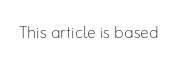
The space directly below the letters is spotless. Quick note: not italic, upright. The line texture is even and compact thanks to regular tracking. These glyphs show unthickened strokes, regular width or finer.
